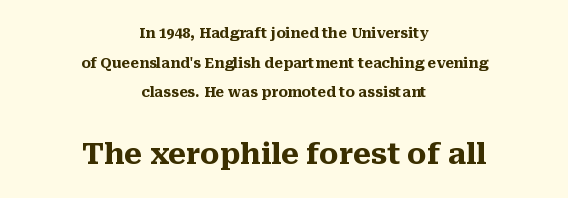
Q: Is the text bold? A: Yes.
Q: Is the text italic (slanted)? A: No, it is upright.
Q: Is the typeface a serif or a sans-serif typeface? A: Serif.
Q: Is the text underlined? A: No.
Q: How is the paragraph aligned? A: Centered.
Q: Is the spacing between letters normal or unusually wide? A: Normal.
Q: Is the spacing between lines tight, normal or loose? A: Loose.
Q: Which block of text is set in a larger size, the first (top) or the second (bottom)? A: The second (bottom) one.
Q: Width (condensed, normal, or wide)? A: Normal.
Q: Stroke contrast? A: Medium.
Q: x-height? A: Medium.
Q: Monospaced? A: No.
